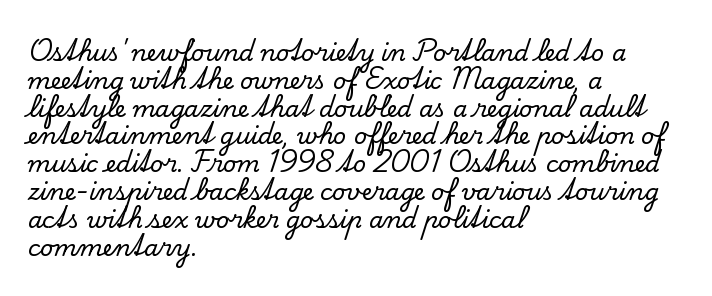
The image shows 23 px text type; set left-aligned, line spacing 1.21x, normal letter spacing, not underlined.
